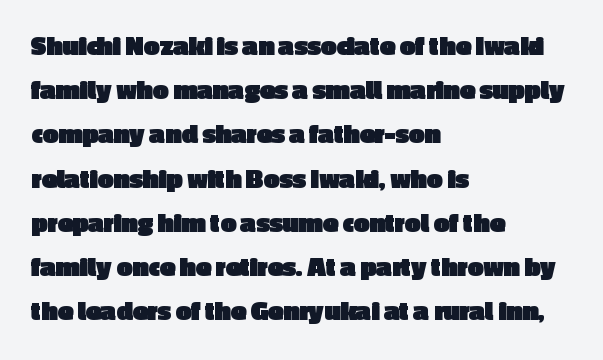
The image shows 28 px heavy sans-serif type, upright; set left-aligned, normal line spacing (1.58x), normal letter spacing, not underlined; a medium x-height.
